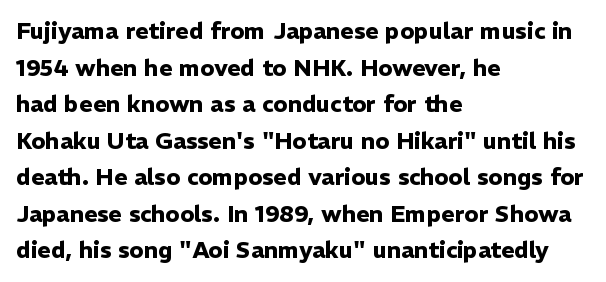
{"italic": "no", "bold": "yes", "underline": "no", "align": "left", "line_spacing": "normal", "line_spacing_ratio": 1.59, "letter_spacing": "normal", "letter_spacing_em": 0.0, "glyph_px": 23}
